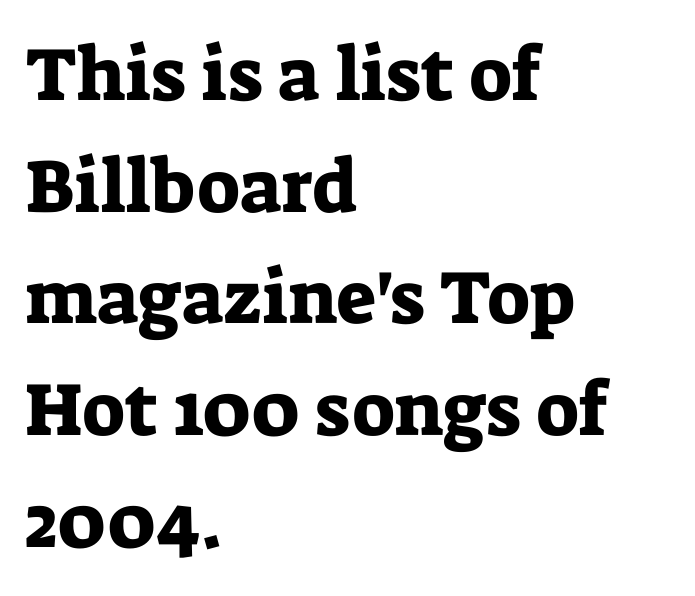
The image shows 75 px serif type, upright; set left-aligned, normal line spacing (1.49x), normal letter spacing, not underlined; low stroke contrast and a medium x-height.
